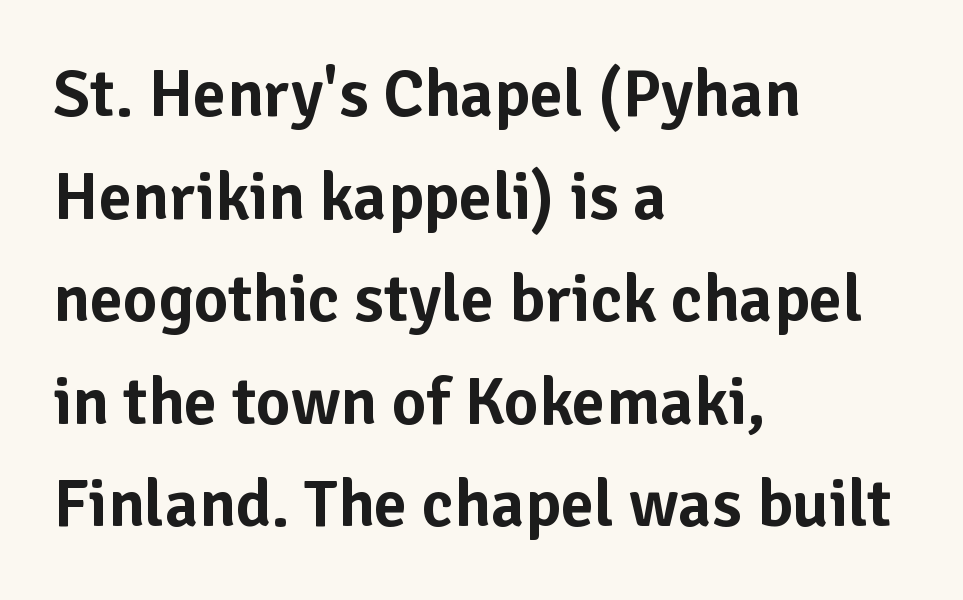
The font's upright variant was chosen for this text. Typographically, this falls in the sans-serif category. The letters sit at their default tracking, neither squeezed nor spread. Honestly, the row spacing looks completely unremarkable. Line beginnings align vertically; line endings do not. The passage shown is typed in a proportional face where columns would drift.
